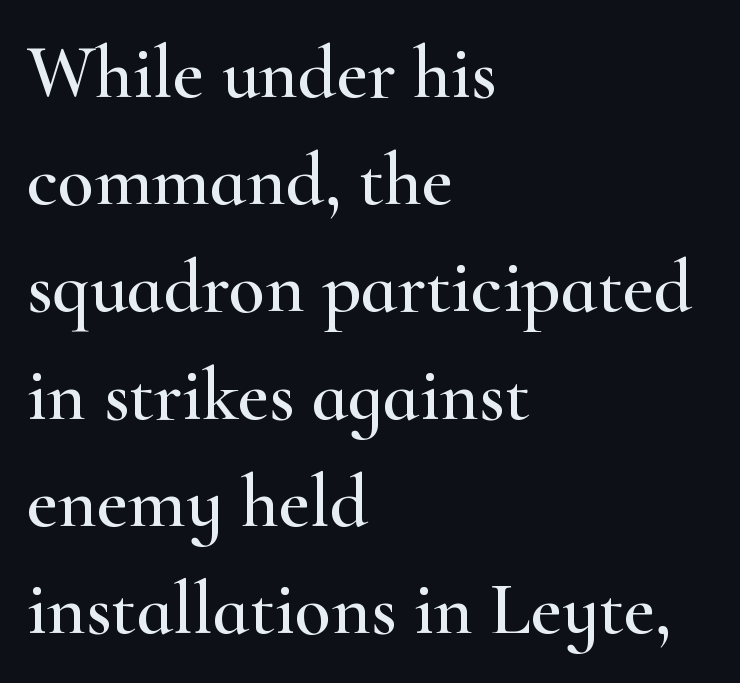
The image shows 75 px wide serif type, upright; set left-aligned, normal line spacing (1.43x), normal letter spacing, not underlined; high stroke contrast and a small x-height.
